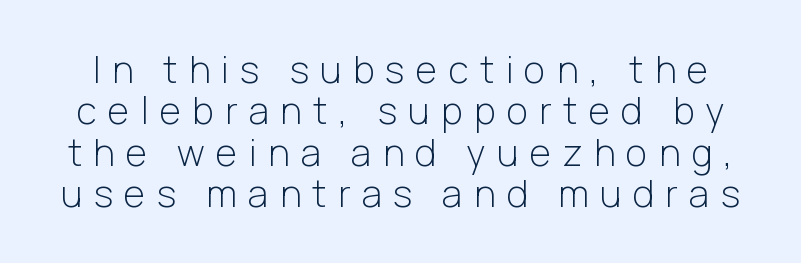
{"serif": "no", "italic": "no", "bold": "no", "weight": "light", "width": "normal", "stroke_contrast": "low", "x_height": "medium", "monospaced": "no", "underline": "no", "line_spacing": "tight", "line_spacing_ratio": 1.12, "letter_spacing": "wide", "letter_spacing_em": 0.31, "glyph_px": 37}
